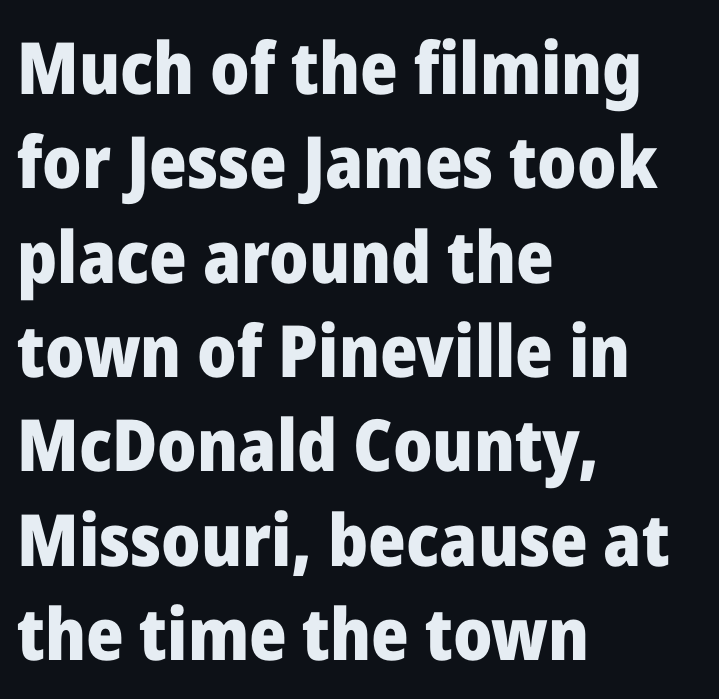
Q: Is the text bold? A: Yes.
Q: Is the text italic (slanted)? A: No, it is upright.
Q: Is the typeface a serif or a sans-serif typeface? A: Sans-serif.
Q: Is the text underlined? A: No.
Q: How is the paragraph aligned? A: Left-aligned.
Q: Is the spacing between letters normal or unusually wide? A: Normal.
Q: Is the spacing between lines tight, normal or loose? A: Normal.
Q: Width (condensed, normal, or wide)? A: Normal.
Q: Stroke contrast? A: Low.
Q: x-height? A: Medium.
Q: Monospaced? A: No.
